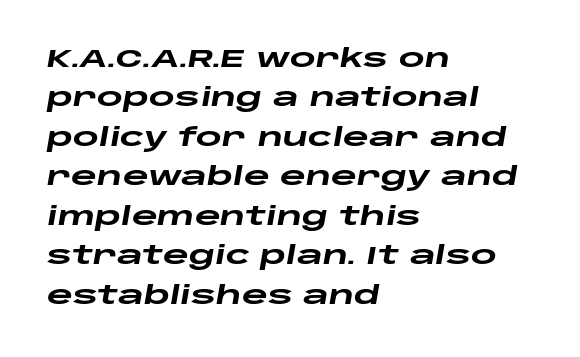
Is the letter spacing exaggerated? No — it looks like the ordinary default. Descenders are the only things crossing below the line. The whole block is typeset with a tilt. The rag falls on the right side of this text block. Quick note: interline space is typical.
